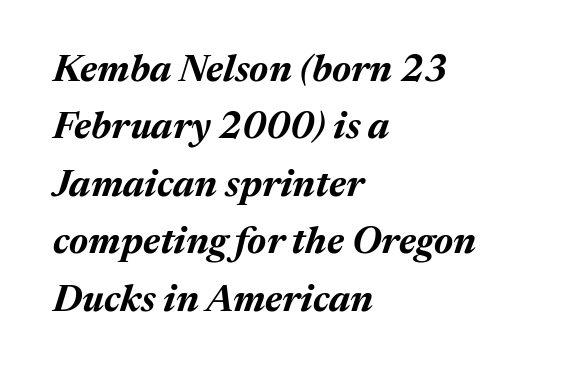
Q: Is the text bold? A: Yes.
Q: Is the text italic (slanted)? A: Yes, it leans right by about 17 degrees.
Q: Is the text underlined? A: No.
Q: How is the paragraph aligned? A: Left-aligned.
Q: Is the spacing between letters normal or unusually wide? A: Normal.
Q: Is the spacing between lines tight, normal or loose? A: Normal.
Q: Width (condensed, normal, or wide)? A: Normal.
Q: Stroke contrast? A: Medium.
Q: x-height? A: Medium.
Q: Monospaced? A: No.
